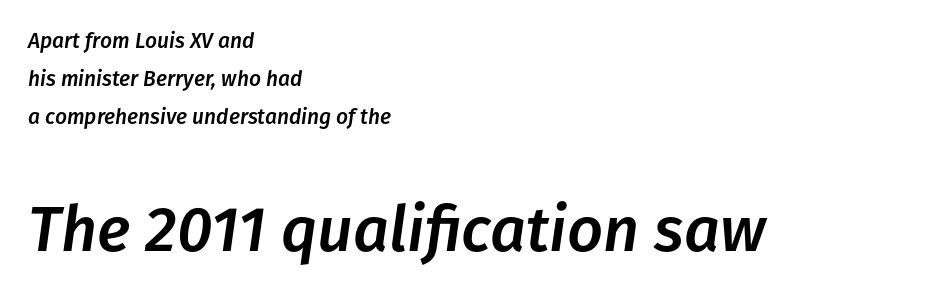
Q: Is the text italic (slanted)? A: Yes, it leans right by about 8 degrees.
Q: Is the text underlined? A: No.
Q: How is the paragraph aligned? A: Left-aligned.
Q: Is the spacing between letters normal or unusually wide? A: Normal.
Q: Which block of text is set in a larger size, the first (top) or the second (bottom)? A: The second (bottom) one.
Q: Width (condensed, normal, or wide)? A: Normal.
Q: Stroke contrast? A: Low.
Q: x-height? A: Medium.
Q: Monospaced? A: No.
